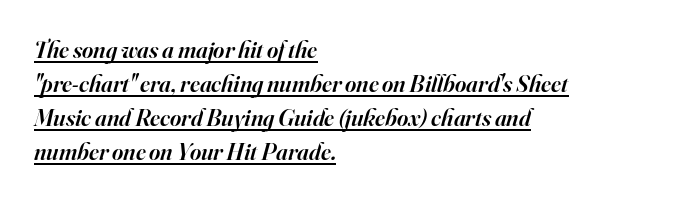
{"italic": "yes", "lean": "right", "slant_degrees": 16, "bold": "semi", "underline": "yes", "align": "left", "line_spacing": "normal", "line_spacing_ratio": 1.42, "letter_spacing": "normal", "letter_spacing_em": 0.0, "glyph_px": 24}
